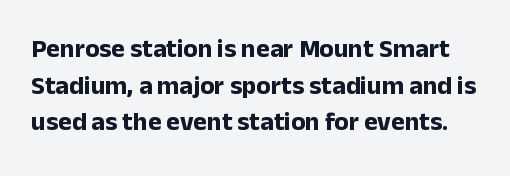
You can tell it's not italic because the verticals are truly vertical. Any mark beneath the type? The region is blank. Typographic density is high because the face is bold. Rows of type keep a routine distance in the vertical direction. Does extra space separate the letters? No, they use regular spacing.
